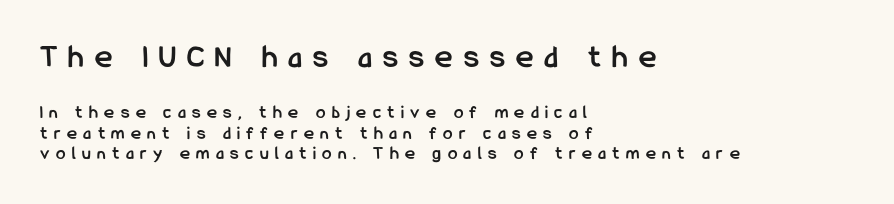
Each word looks stretched out because of the extra space between its letters. This sample uses a sans-serif face. Compared with typical paragraphs, the rows here are closer together. Heavy, bold letterforms. Line beginnings align vertically; line endings do not.
